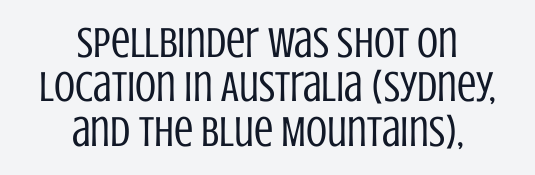
Q: Is the text bold? A: No.
Q: Is the text italic (slanted)? A: No, it is upright.
Q: Is the typeface a serif or a sans-serif typeface? A: Sans-serif.
Q: Is the text underlined? A: No.
Q: How is the paragraph aligned? A: Centered.
Q: Is the spacing between letters normal or unusually wide? A: Normal.
Q: Is the spacing between lines tight, normal or loose? A: Tight.
Q: Width (condensed, normal, or wide)? A: Condensed.
Q: Stroke contrast? A: Low.
Q: x-height? A: Large.
Q: Monospaced? A: No.
